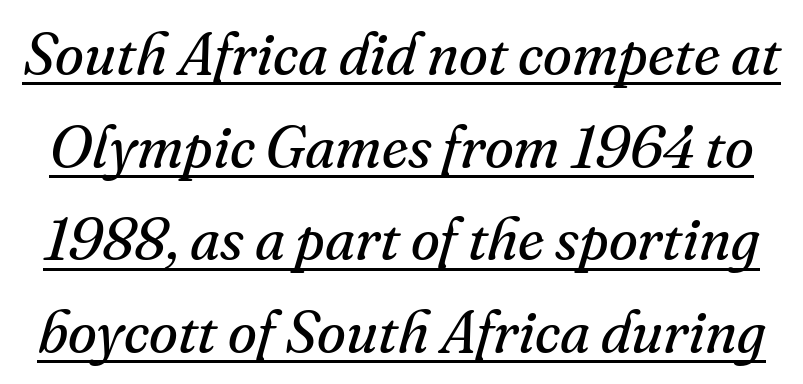
Yep, those are serifs on the letters. Is there an underline? Yes — a line sits under the letters. If you drew a line through each stem, it would be angled. Tracking here is standard; glyphs follow each other at the usual distance.
